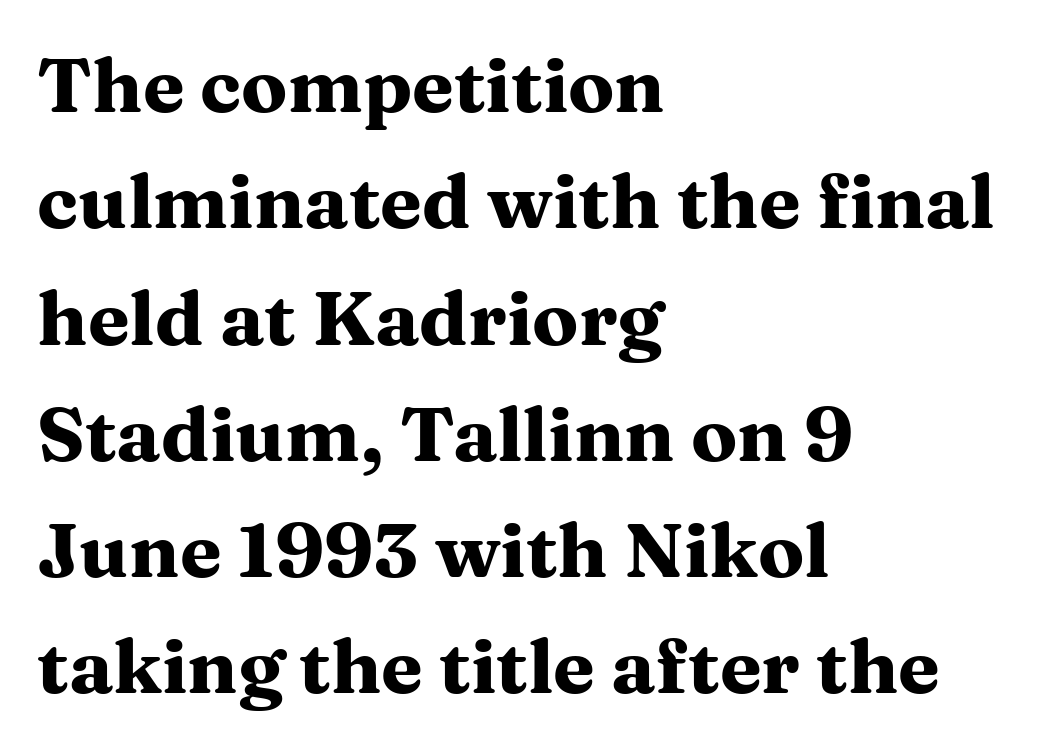
{"serif": "yes", "italic": "no", "bold": "yes", "weight": "heavy", "width": "wide", "stroke_contrast": "medium", "x_height": "medium", "monospaced": "no", "underline": "no", "align": "left", "line_spacing": "normal", "line_spacing_ratio": 1.53, "letter_spacing": "normal", "letter_spacing_em": 0.0, "glyph_px": 76}
